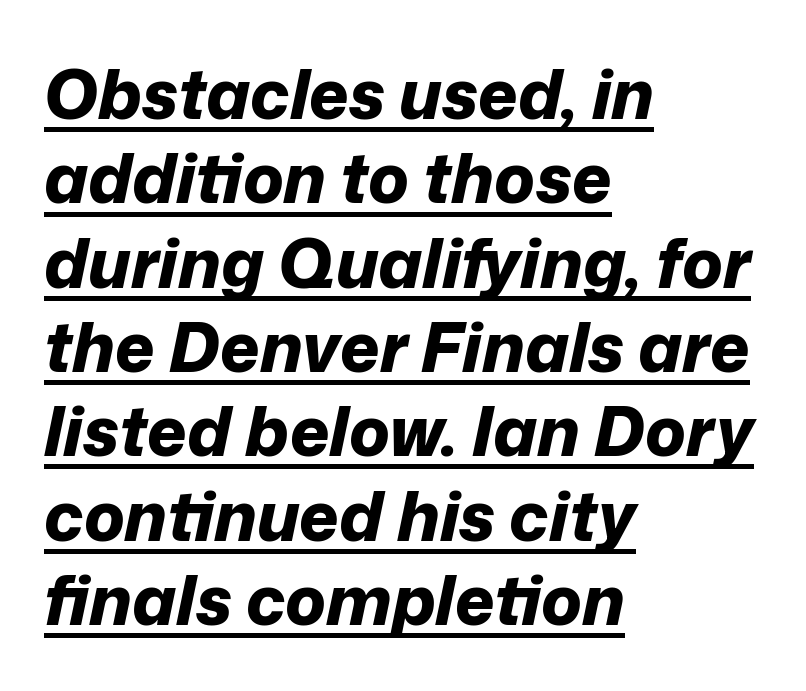
Q: Is the text bold? A: Yes.
Q: Is the text italic (slanted)? A: Yes, it leans right by about 12 degrees.
Q: Is the text underlined? A: Yes.
Q: How is the paragraph aligned? A: Left-aligned.
Q: Is the spacing between letters normal or unusually wide? A: Normal.
Q: Width (condensed, normal, or wide)? A: Normal.
Q: Stroke contrast? A: Low.
Q: x-height? A: Medium.
Q: Monospaced? A: No.
